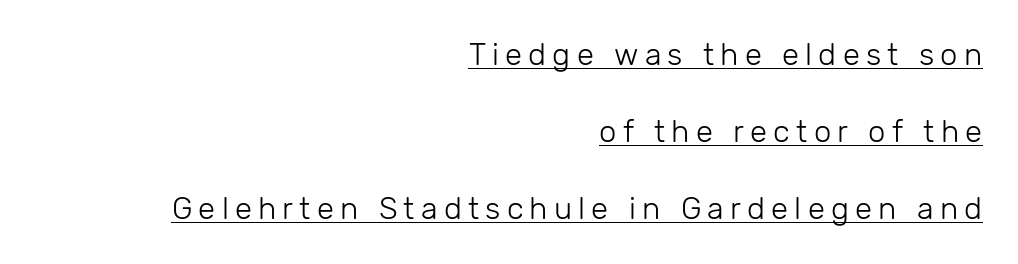
Stroke thickness stays within the range of a standard reading face or lighter. These lines are rendered in a variable-pitch font. The horizontal fit of the characters is loose and conspicuously gappy. Compared with undecorated copy, this sample adds a rule below the words. No italicization has been applied; the sample stays upright. The type family on display is of the sans-serif kind.
